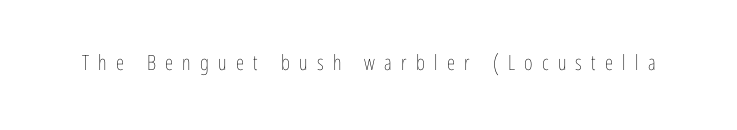
{"italic": "no", "bold": "no", "underline": "no", "letter_spacing": "wide", "letter_spacing_em": 0.44, "glyph_px": 21}
